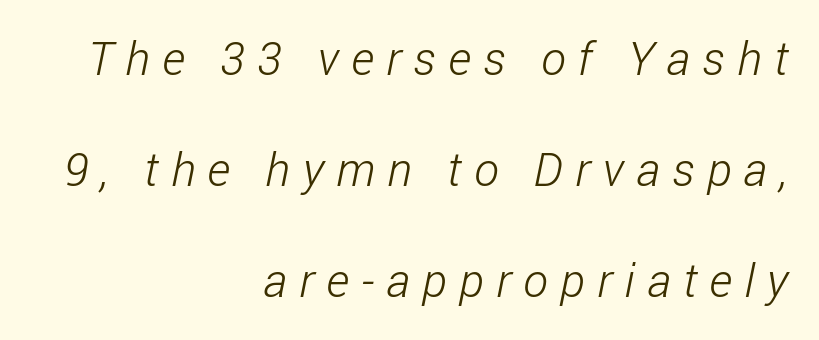
{"serif": "no", "bold": "no", "weight": "light", "width": "condensed", "stroke_contrast": "low", "x_height": "medium", "monospaced": "no", "underline": "no", "align": "right", "line_spacing": "loose", "line_spacing_ratio": 2.36, "letter_spacing": "wide", "letter_spacing_em": 0.26, "glyph_px": 47}
